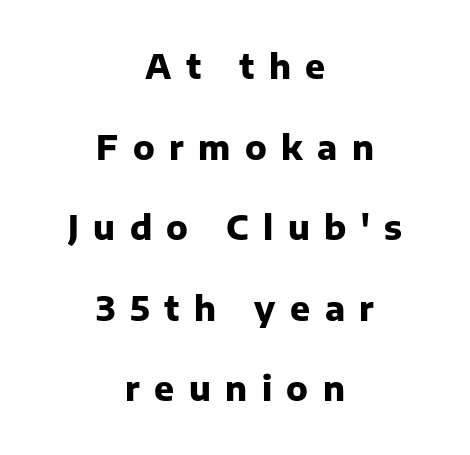
The whitespace from short lines is split evenly between both sides. Is there much room between lines? Yes — plenty of vertical air separates them. Look at the tracking — it's clearly loosened, letters drifting apart. This sample has the flowing, uneven cadence of proportional lettering. The space beneath each line is pristine and unruled.
